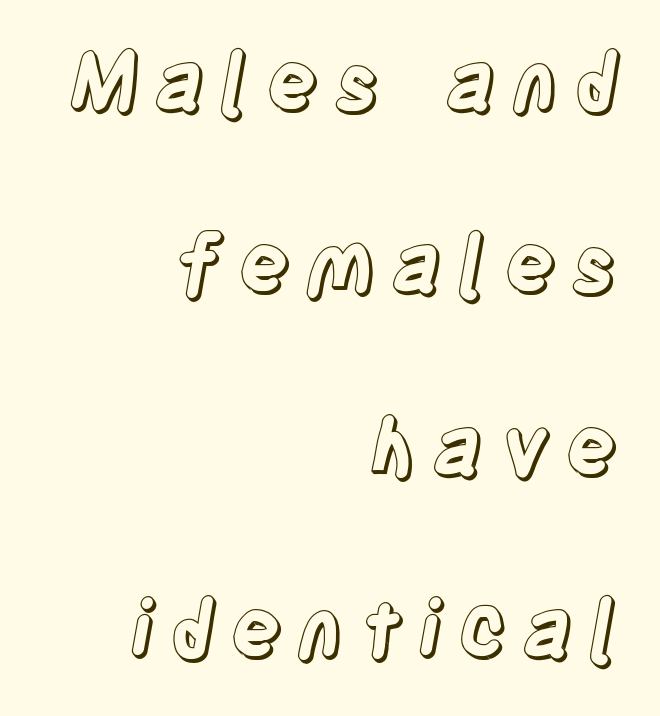
Q: Is the text italic (slanted)? A: Yes.
Q: Is the text underlined? A: No.
Q: How is the paragraph aligned? A: Right-aligned.
Q: Is the spacing between lines tight, normal or loose? A: Loose.
Q: Width (condensed, normal, or wide)? A: Condensed.
Q: x-height? A: Large.
Q: Monospaced? A: No.
